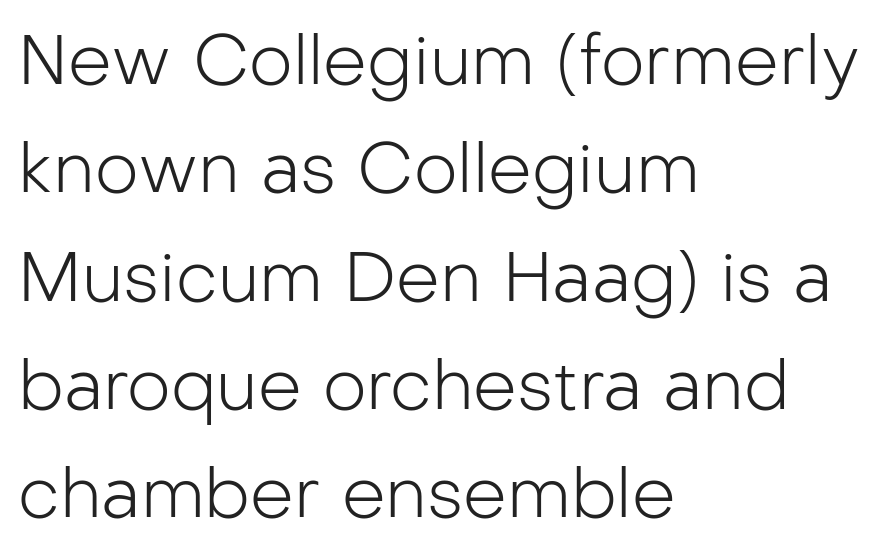
Is there much room between lines? A standard amount, neither cramped nor airy. Students, note that the glyphs here touch the page at normal intervals. Compared with a centered layout, this one pins lines to the left instead. No italicization has been applied; the sample stays upright.
